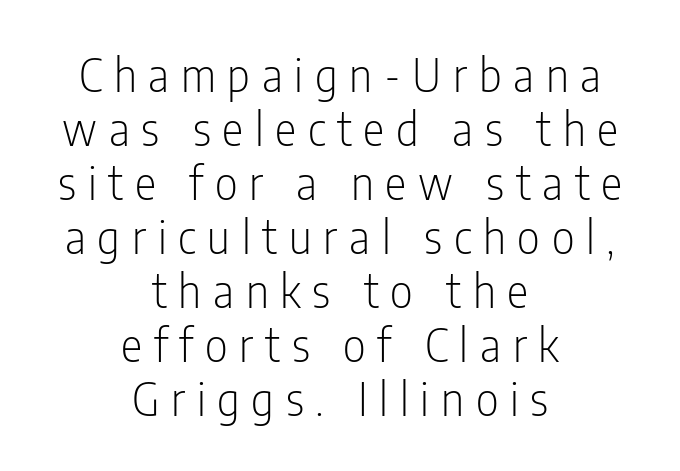
Q: Is the text bold? A: No.
Q: Is the text italic (slanted)? A: No, it is upright.
Q: Is the typeface a serif or a sans-serif typeface? A: Sans-serif.
Q: Is the text underlined? A: No.
Q: How is the paragraph aligned? A: Centered.
Q: Is the spacing between letters normal or unusually wide? A: Unusually wide.
Q: Width (condensed, normal, or wide)? A: Condensed.
Q: Stroke contrast? A: Low.
Q: x-height? A: Medium.
Q: Monospaced? A: No.
